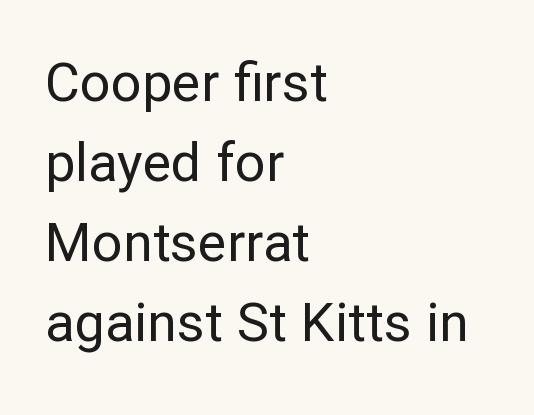
The image shows 54 px regular-weight sans-serif type, upright; set left-aligned, normal line spacing (1.48x), normal letter spacing, not underlined; low stroke contrast and a medium x-height.
